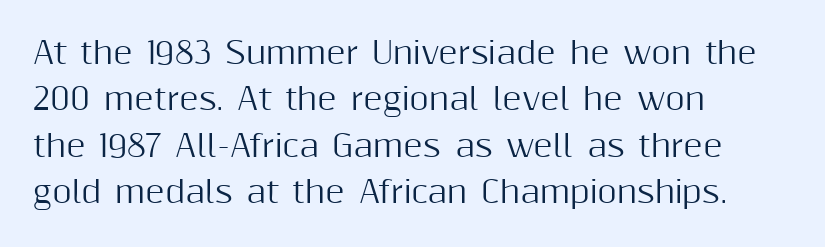
{"serif": "no", "italic": "no", "width": "normal", "stroke_contrast": "medium", "x_height": "medium", "monospaced": "no", "underline": "no", "align": "left", "line_spacing": "normal", "line_spacing_ratio": 1.55, "letter_spacing": "normal", "letter_spacing_em": 0.0, "glyph_px": 30}
